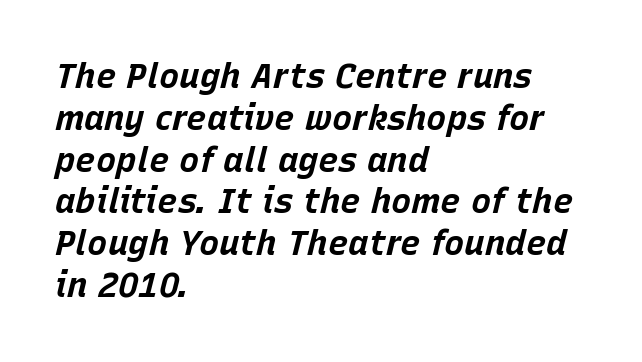
Q: Is the text bold? A: Yes.
Q: Is the text italic (slanted)? A: Yes, it leans right by about 15 degrees.
Q: Is the text underlined? A: No.
Q: How is the paragraph aligned? A: Left-aligned.
Q: Is the spacing between letters normal or unusually wide? A: Normal.
Q: Width (condensed, normal, or wide)? A: Normal.
Q: Stroke contrast? A: Low.
Q: x-height? A: Large.
Q: Monospaced? A: No.
